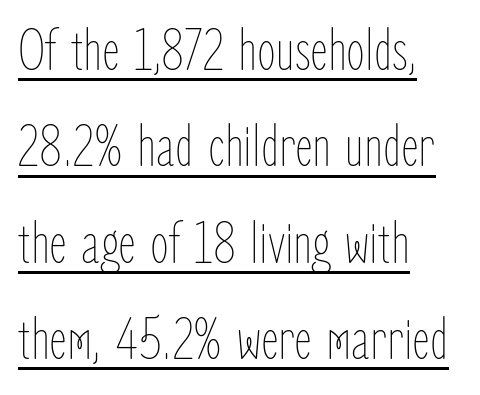
Q: Is the text bold? A: No.
Q: Is the text italic (slanted)? A: No, it is upright.
Q: Is the text underlined? A: Yes.
Q: How is the paragraph aligned? A: Left-aligned.
Q: Is the spacing between letters normal or unusually wide? A: Normal.
Q: Is the spacing between lines tight, normal or loose? A: Normal.
Q: Width (condensed, normal, or wide)? A: Condensed.
Q: Stroke contrast? A: Low.
Q: x-height? A: Medium.
Q: Monospaced? A: No.
